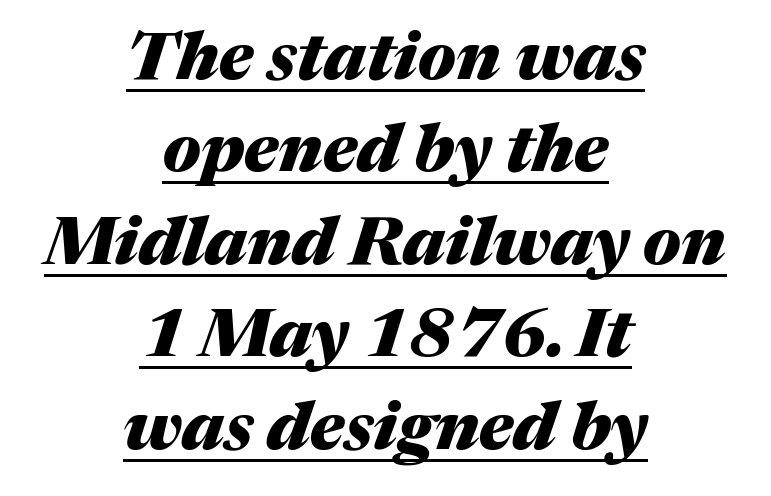
Q: Is the text bold? A: Yes.
Q: Is the text italic (slanted)? A: Yes, it leans right by about 17 degrees.
Q: Is the text underlined? A: Yes.
Q: How is the paragraph aligned? A: Centered.
Q: Is the spacing between letters normal or unusually wide? A: Normal.
Q: Is the spacing between lines tight, normal or loose? A: Normal.
Q: Width (condensed, normal, or wide)? A: Normal.
Q: Stroke contrast? A: Medium.
Q: x-height? A: Medium.
Q: Monospaced? A: No.
